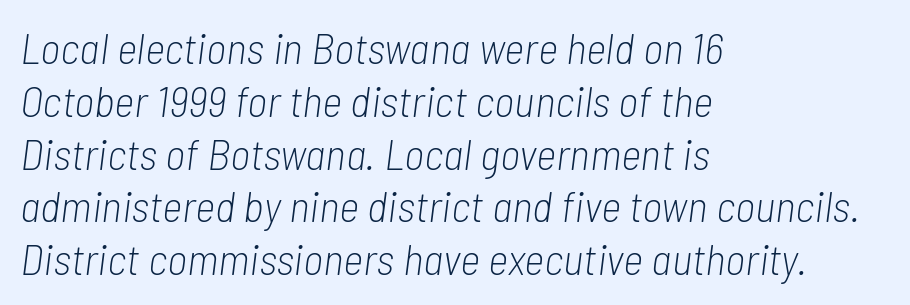
{"italic": "yes", "lean": "right", "slant_degrees": 7, "bold": "no", "weight": "light", "width": "condensed", "stroke_contrast": "low", "x_height": "medium", "monospaced": "no", "underline": "no", "align": "left", "line_spacing_ratio": 1.2, "letter_spacing": "normal", "letter_spacing_em": 0.0, "glyph_px": 44}
